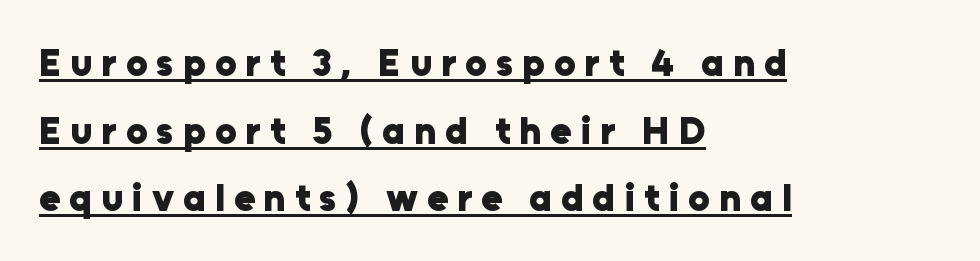
The image shows 38 px heavy sans-serif type, upright; set left-aligned, line spacing 1.78x, unusually wide letter spacing (+0.24 em), underlined; low stroke contrast and a medium x-height.
